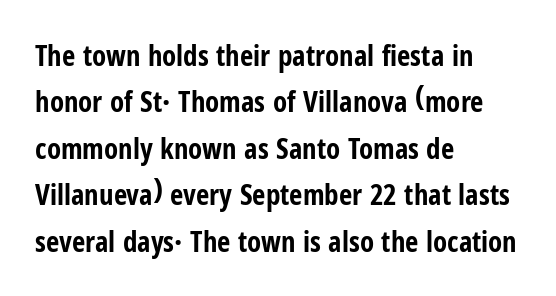
The paragraph has a hard left edge and a soft right edge. These lines are rendered in a variable-pitch font. Letter spacing: default. Each letter's strokes conclude bluntly, with no projecting serifs.
